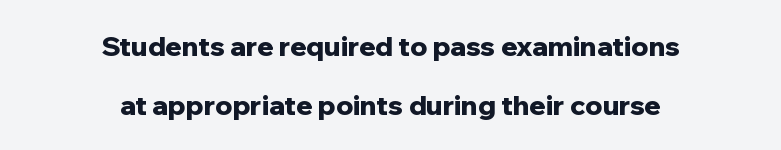
Upright lettering throughout. Decoration check: the copy has no underline. Compared with a flush-left layout, this one balances lines on the center instead. You'd pick this weight for a headline — it's a proper bold.
